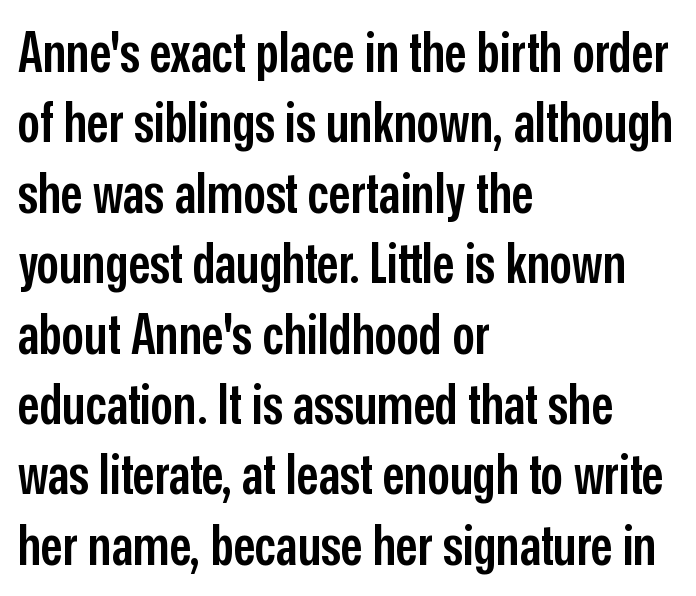
Looks like regular typesetting: each glyph gets only the width it needs. Quick note: underline off. Letterform terminals end flat and unadorned throughout the passage. The type sits square on the baseline with zero lean.
